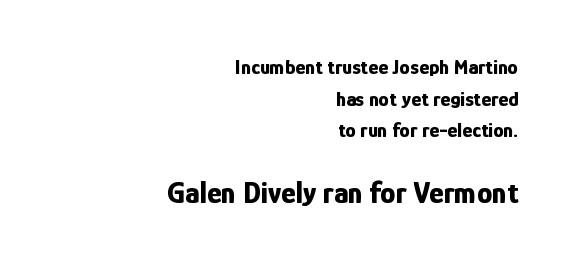
{"serif": "no", "italic": "no", "bold": "yes", "weight": "bold", "width": "condensed", "stroke_contrast": "low", "x_height": "medium", "monospaced": "no", "underline": "no", "align": "right", "line_spacing": "normal", "line_spacing_ratio": 1.51, "letter_spacing": "normal", "letter_spacing_em": 0.0, "larger_block": "second", "size_ratio": 1.48, "glyph_px": 31}
